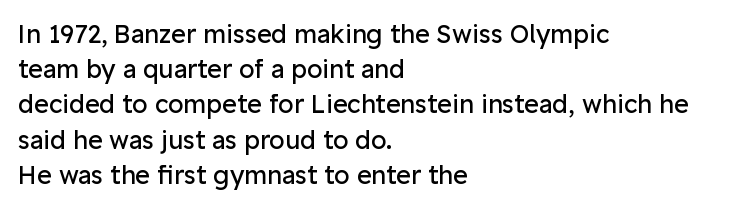
Q: Is the text bold? A: No.
Q: Is the text italic (slanted)? A: No, it is upright.
Q: Is the text underlined? A: No.
Q: How is the paragraph aligned? A: Left-aligned.
Q: Is the spacing between letters normal or unusually wide? A: Normal.
Q: Is the spacing between lines tight, normal or loose? A: Normal.
